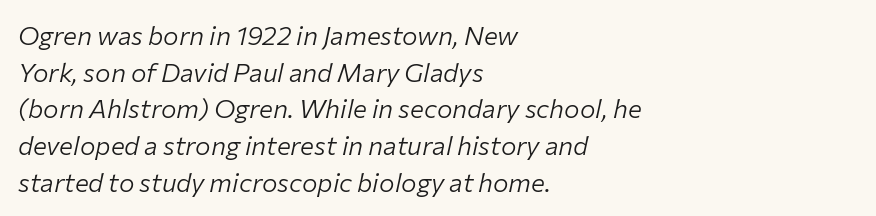
Q: Is the text bold? A: No.
Q: Is the text italic (slanted)? A: Yes, it leans right by about 12 degrees.
Q: Is the text underlined? A: No.
Q: How is the paragraph aligned? A: Left-aligned.
Q: Is the spacing between letters normal or unusually wide? A: Normal.
Q: Is the spacing between lines tight, normal or loose? A: Normal.
